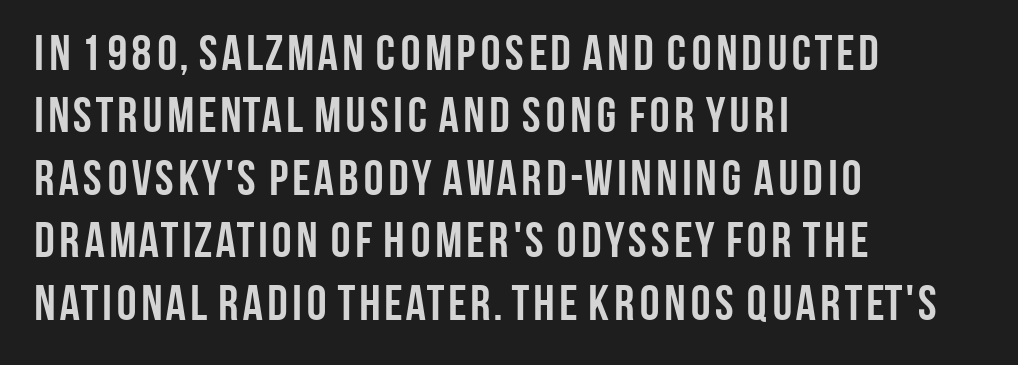
{"serif": "no", "italic": "no", "bold": "yes", "weight": "semibold", "width": "condensed", "stroke_contrast": "low", "x_height": "large", "monospaced": "no", "underline": "no", "align": "left", "line_spacing": "normal", "line_spacing_ratio": 1.25, "letter_spacing": "normal", "letter_spacing_em": 0.0, "glyph_px": 50}
